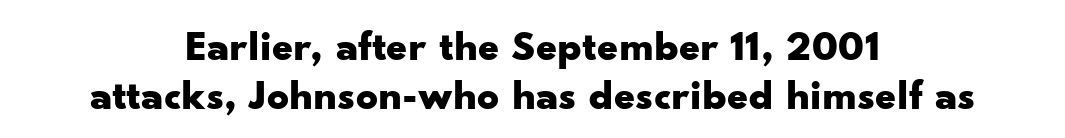
The image shows 43 px bold, wide sans-serif type, upright; set centered, tight line spacing (1.13x), normal letter spacing, not underlined; low stroke contrast and a small x-height.
